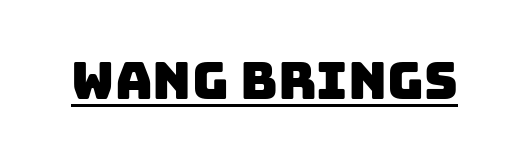
{"serif": "no", "width": "normal", "stroke_contrast": "low", "x_height": "large", "monospaced": "no", "underline": "yes", "letter_spacing": "normal", "letter_spacing_em": 0.0, "glyph_px": 52}
